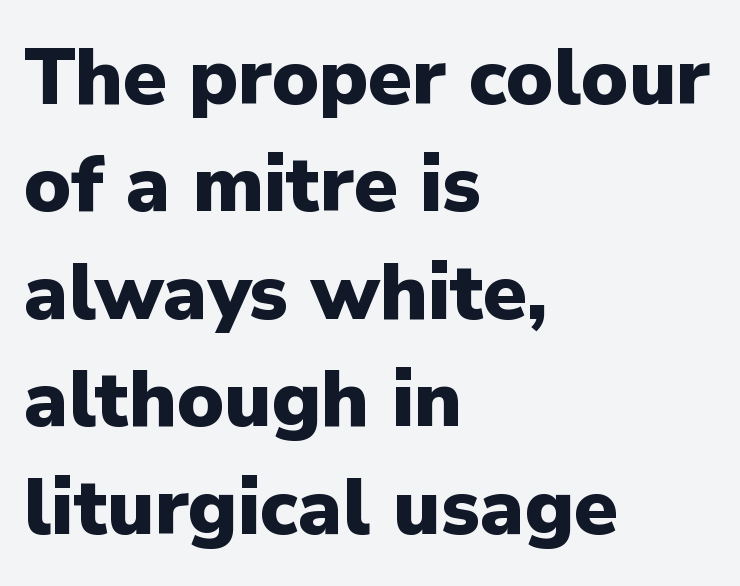
Horizontal alignment here is leftward, the default for most running prose. The letters stand straight up with perfectly vertical stems. Note the varied advance widths — an 'i' is clearly narrower than an 'm'. The block of text has a typical density, with ordinary space between rows. This rendering leaves character spacing at its baseline value. The area under the type is left untouched.
